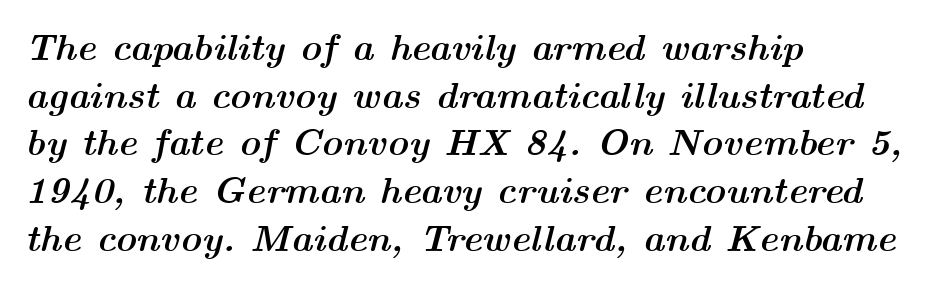
The strokes are fattened all the way to bold. You could call the tracking neutral — neither tight nor loose. Compared with typical paragraphs, the rows here are spaced about the same. Yep, that's italic — everything's leaning. The gap between lines stays unmarked.
